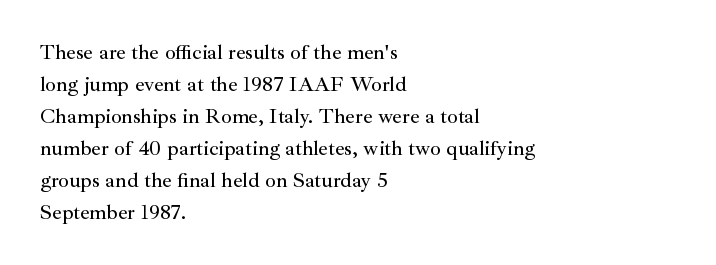
Spacing between characters is what you'd get straight out of the box. This sample is left-justified, so line endings fall wherever the words run out. Has an underline been added? It has not. Evenly set lines give the paragraph a standard silhouette. You can tell it's not italic because the verticals are truly vertical.
